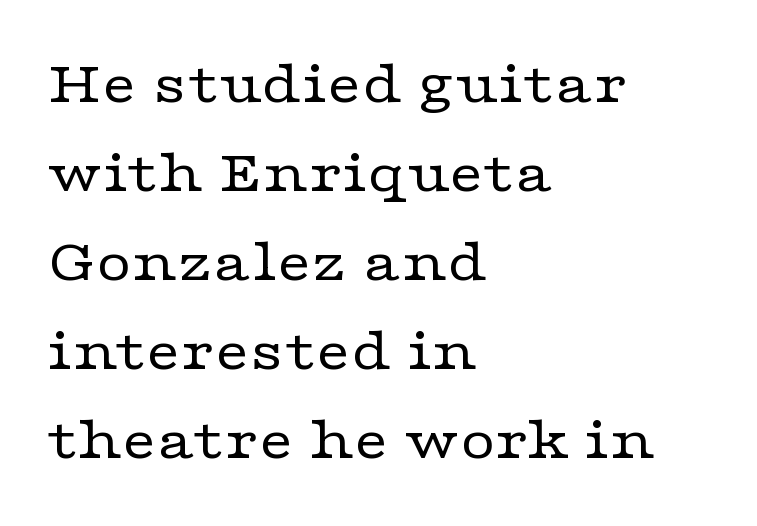
The image shows 61 px regular-weight, wide serif type, upright; set left-aligned, normal line spacing (1.46x), normal letter spacing, not underlined; low stroke contrast and a medium x-height.
